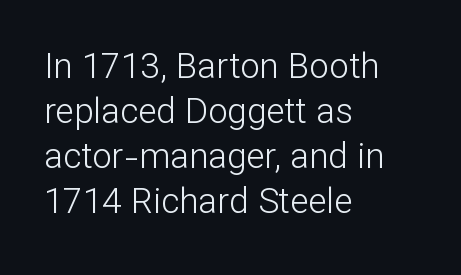
The image shows 35 px light sans-serif type, upright; set left-aligned, normal line spacing (1.29x), normal letter spacing, not underlined; low stroke contrast and a medium x-height.
